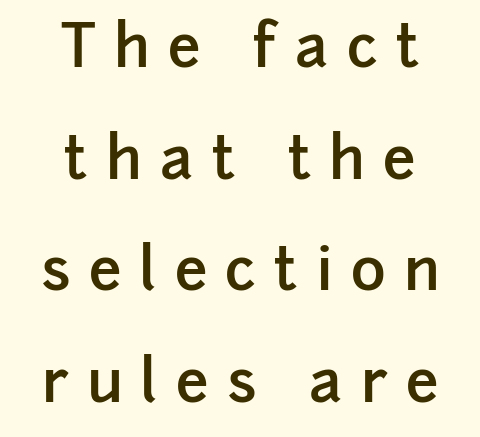
The image shows 59 px semibold sans-serif type, upright; set centered, line spacing 1.89x, unusually wide letter spacing (+0.31 em), not underlined; low stroke contrast and a medium x-height.
